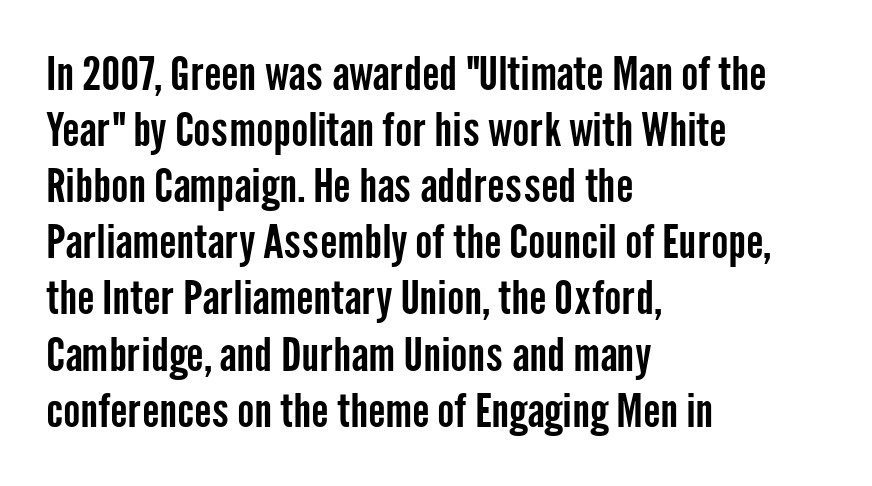
The image shows 46 px condensed sans-serif type, upright; set left-aligned, line spacing 1.22x, normal letter spacing, not underlined; low stroke contrast and a medium x-height.
